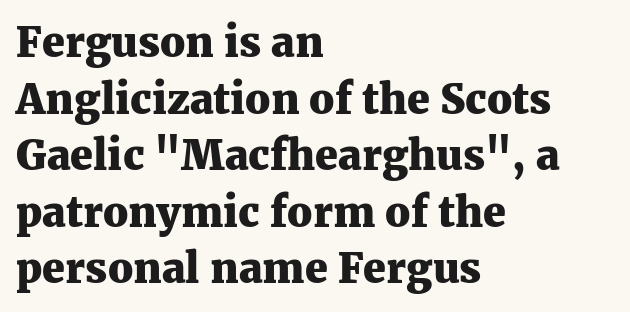
Each letter's strokes conclude with small projecting serifs. Notice how thick the strokes are: this is what a full bold looks like. The space beneath each line is pristine and unruled. How would I describe the line gaps? Plain and ordinary. The line texture is even and compact thanks to regular tracking. The paragraph has a hard left edge and a soft right edge.
